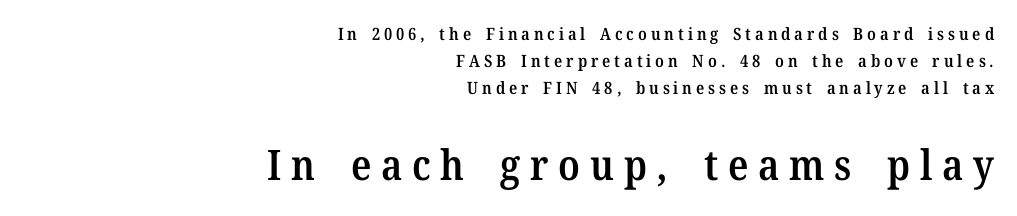
Unlike a clean sans, this face finishes its strokes with serifs. The compositor pushed each line to the right boundary. Larger block? The one below; the one above is distinctly smaller. Honestly, the letter spacing is so wide it's the main thing you notice. If you measured baseline to baseline, you'd find a middling distance. Looks like regular typesetting: each glyph gets only the width it needs.
